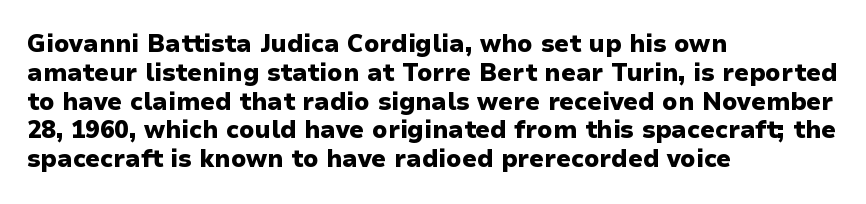
A classic flush-left, rag-right setting is used for this passage. Plenty of ink on the page — the face is bold. A typesetter would mark this as roman, not italic. In terms of letterspacing, this is plain default setting. The zone under the glyphs is completely vacant.
